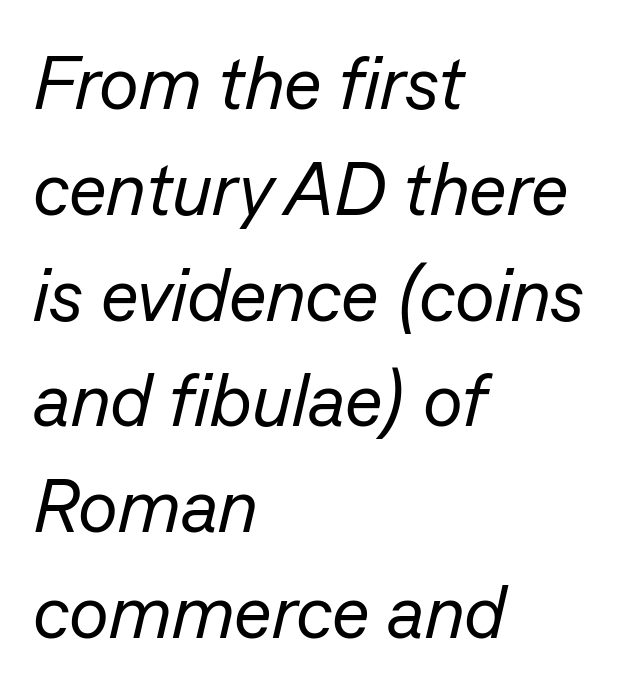
Q: Is the text bold? A: No.
Q: Is the text italic (slanted)? A: Yes, it leans right by about 13 degrees.
Q: Is the text underlined? A: No.
Q: How is the paragraph aligned? A: Left-aligned.
Q: Is the spacing between letters normal or unusually wide? A: Normal.
Q: Is the spacing between lines tight, normal or loose? A: Normal.
Q: Width (condensed, normal, or wide)? A: Normal.
Q: Stroke contrast? A: Low.
Q: x-height? A: Medium.
Q: Monospaced? A: No.
